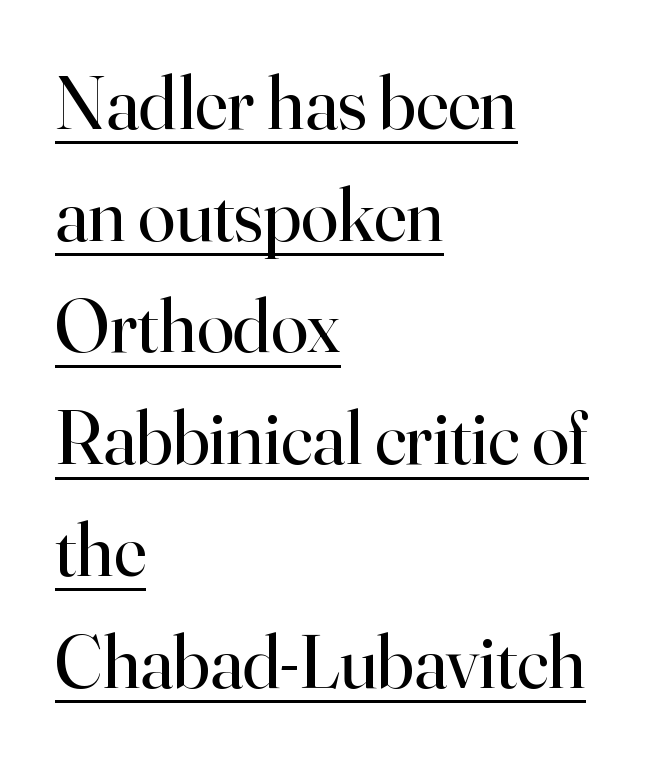
The image shows 75 px regular-weight serif type, upright; set left-aligned, normal line spacing (1.49x), normal letter spacing, underlined; high stroke contrast and a small x-height.
